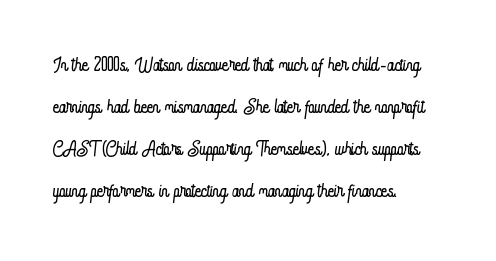
Each new line begins a customary step beneath the previous one. The passage shown is not underscored anywhere. Weight: not bold — regular or lighter. A classic flush-left, rag-right setting is used for this passage.
